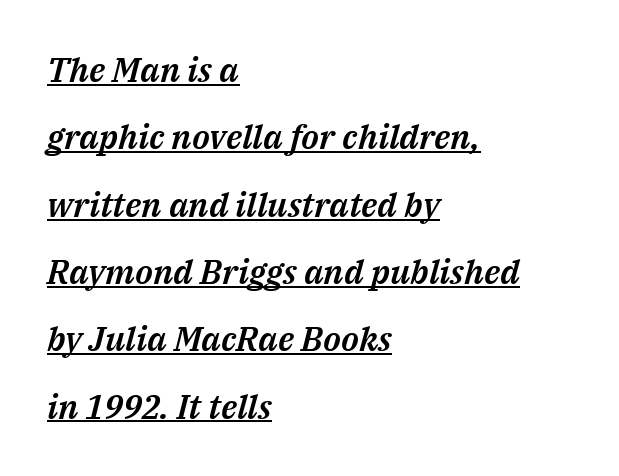
{"italic": "yes", "lean": "right", "slant_degrees": 14, "width": "normal", "stroke_contrast": "medium", "x_height": "medium", "monospaced": "no", "underline": "yes", "align": "left", "line_spacing": "loose", "line_spacing_ratio": 1.98, "letter_spacing": "normal", "letter_spacing_em": 0.0, "glyph_px": 34}
